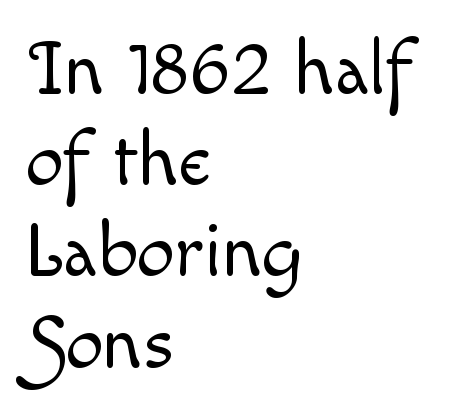
Q: Is the text bold? A: No.
Q: Is the text italic (slanted)? A: No, it is upright.
Q: Is the text underlined? A: No.
Q: How is the paragraph aligned? A: Left-aligned.
Q: Is the spacing between letters normal or unusually wide? A: Normal.
Q: Width (condensed, normal, or wide)? A: Normal.
Q: x-height? A: Small.
Q: Monospaced? A: No.
